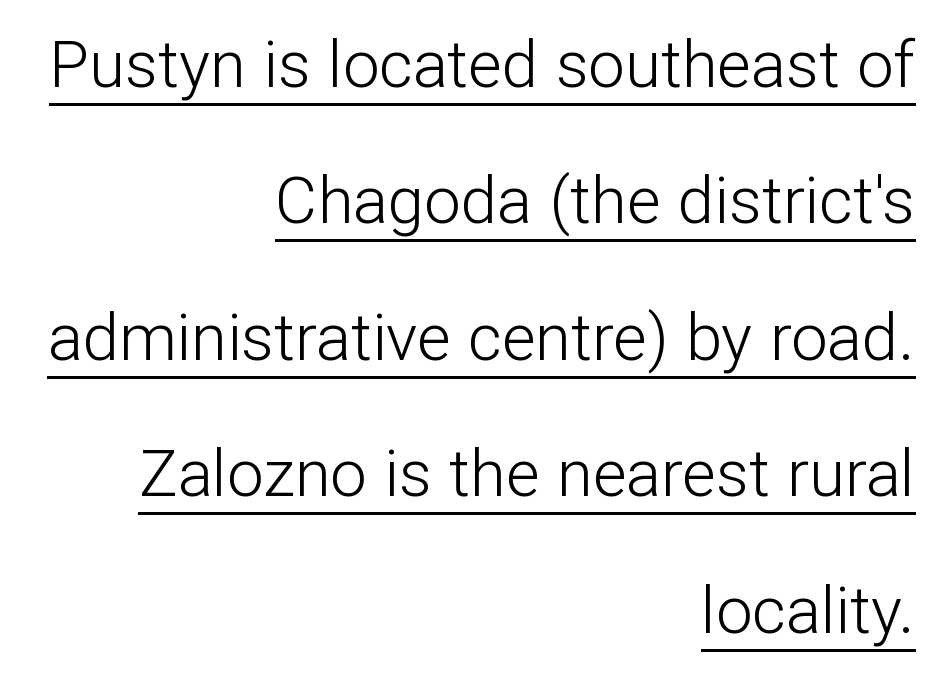
{"serif": "no", "italic": "no", "bold": "no", "weight": "light", "width": "normal", "stroke_contrast": "low", "x_height": "medium", "monospaced": "no", "underline": "yes", "align": "right", "line_spacing": "loose", "line_spacing_ratio": 2.1, "letter_spacing": "normal", "letter_spacing_em": 0.0, "glyph_px": 65}
